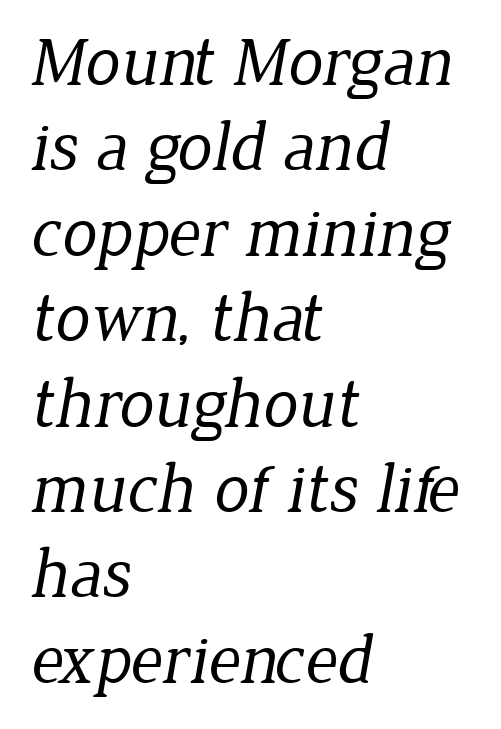
{"serif": "yes", "bold": "no", "weight": "regular", "width": "normal", "stroke_contrast": "low", "x_height": "medium", "monospaced": "no", "underline": "no", "align": "left", "line_spacing_ratio": 1.22, "letter_spacing": "normal", "letter_spacing_em": 0.0, "glyph_px": 70}
